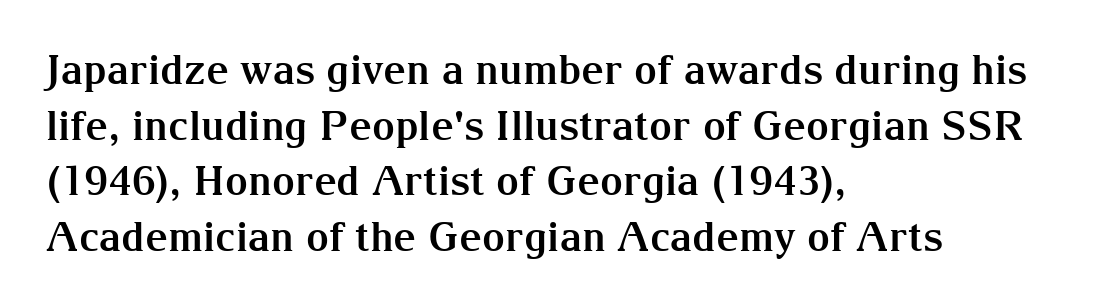
Every letter is thick-stroked: bold, no question. Varying glyph widths throughout — classic text-font behaviour. The letters carry serifs — small finishing strokes at the ends of their stems. Check under the words: just untouched page. The lettering stays uniformly vertical, giving the passage a roman look. Layout note: lines flush left.
